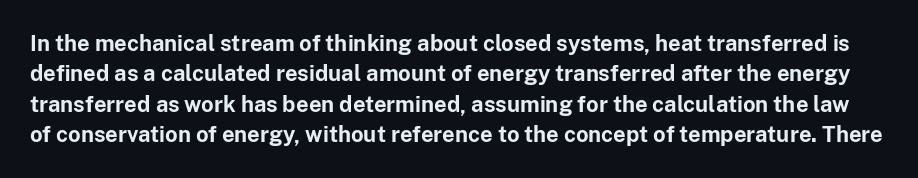
Q: Is the text bold? A: Yes.
Q: Is the text italic (slanted)? A: No, it is upright.
Q: Is the text underlined? A: No.
Q: Is the spacing between letters normal or unusually wide? A: Normal.
Q: Is the spacing between lines tight, normal or loose? A: Normal.
